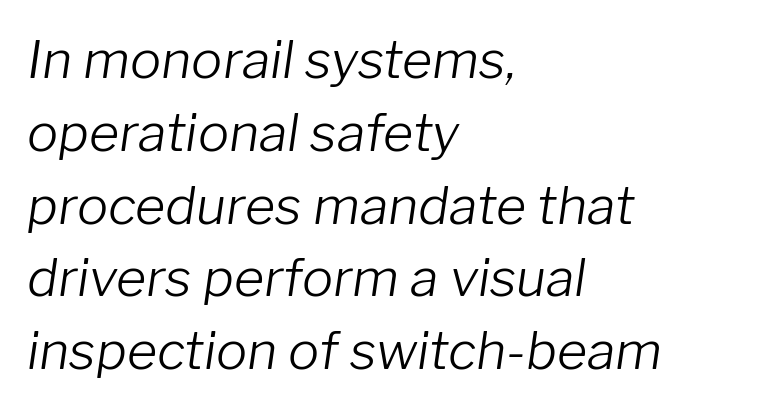
Q: Is the text bold? A: No.
Q: Is the text italic (slanted)? A: Yes, it leans right by about 8 degrees.
Q: Is the text underlined? A: No.
Q: How is the paragraph aligned? A: Left-aligned.
Q: Is the spacing between letters normal or unusually wide? A: Normal.
Q: Is the spacing between lines tight, normal or loose? A: Normal.
Q: Width (condensed, normal, or wide)? A: Normal.
Q: Stroke contrast? A: Low.
Q: x-height? A: Medium.
Q: Monospaced? A: No.
